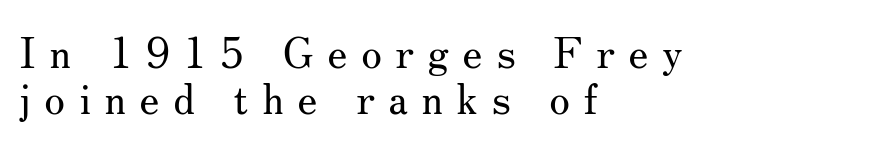
Q: Is the text bold? A: No.
Q: Is the text italic (slanted)? A: No, it is upright.
Q: Is the typeface a serif or a sans-serif typeface? A: Serif.
Q: Is the text underlined? A: No.
Q: How is the paragraph aligned? A: Left-aligned.
Q: Is the spacing between letters normal or unusually wide? A: Unusually wide.
Q: Is the spacing between lines tight, normal or loose? A: Tight.
Q: Width (condensed, normal, or wide)? A: Normal.
Q: Stroke contrast? A: Medium.
Q: x-height? A: Small.
Q: Monospaced? A: No.
